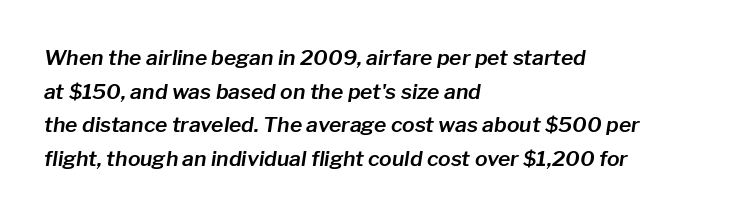
Q: Is the text italic (slanted)? A: Yes, it leans right by about 8 degrees.
Q: Is the text underlined? A: No.
Q: How is the paragraph aligned? A: Left-aligned.
Q: Is the spacing between letters normal or unusually wide? A: Normal.
Q: Is the spacing between lines tight, normal or loose? A: Normal.
